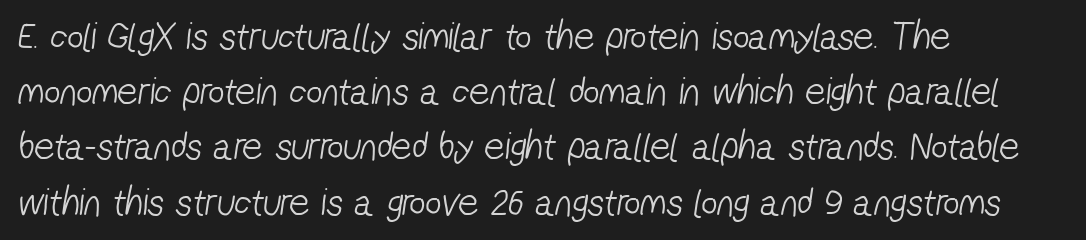
Is the block centered? No — it sits flush against the left margin. A typesetter would call this leading conventional body-copy spacing. Looks like regular typesetting: each glyph gets only the width it needs. The strokes carry an ordinary text weight at most. The passage shown is typeset with a sans-serif family. The horizontal fit of the characters is conventional and even.
